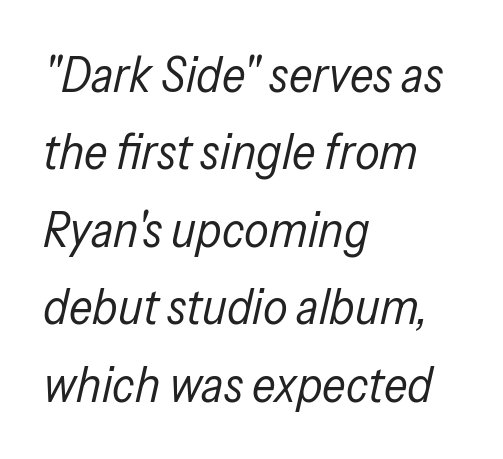
Q: Is the text bold? A: No.
Q: Is the text italic (slanted)? A: Yes, it leans right by about 13 degrees.
Q: Is the text underlined? A: No.
Q: How is the paragraph aligned? A: Left-aligned.
Q: Is the spacing between letters normal or unusually wide? A: Normal.
Q: Is the spacing between lines tight, normal or loose? A: Normal.
Q: Width (condensed, normal, or wide)? A: Condensed.
Q: Stroke contrast? A: Low.
Q: x-height? A: Medium.
Q: Monospaced? A: No.
